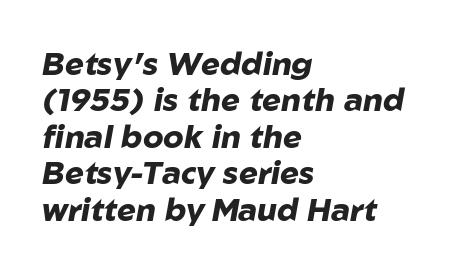
The image shows 32 px heavy type, italic (leaning right); set left-aligned, tight line spacing (1.14x), normal letter spacing, not underlined; low stroke contrast and a medium x-height.
